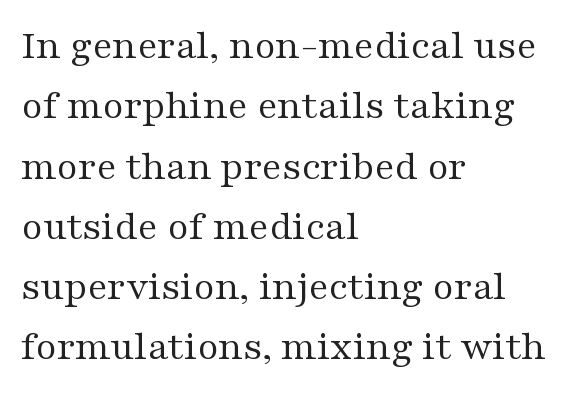
The image shows 41 px regular-weight, wide serif type, upright; set left-aligned, normal line spacing (1.47x), normal letter spacing, not underlined; medium stroke contrast and a medium x-height.
